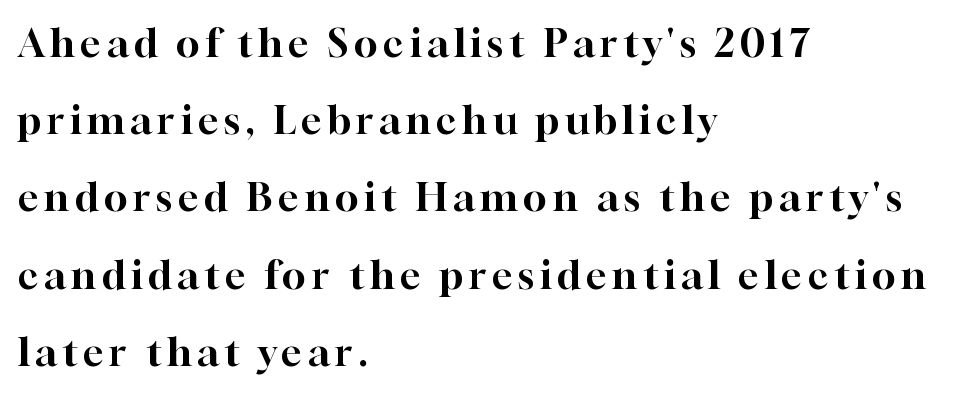
Q: Is the text italic (slanted)? A: No, it is upright.
Q: Is the typeface a serif or a sans-serif typeface? A: Serif.
Q: Is the text underlined? A: No.
Q: How is the paragraph aligned? A: Left-aligned.
Q: Is the spacing between lines tight, normal or loose? A: Loose.
Q: Width (condensed, normal, or wide)? A: Normal.
Q: Stroke contrast? A: High.
Q: x-height? A: Medium.
Q: Monospaced? A: No.
